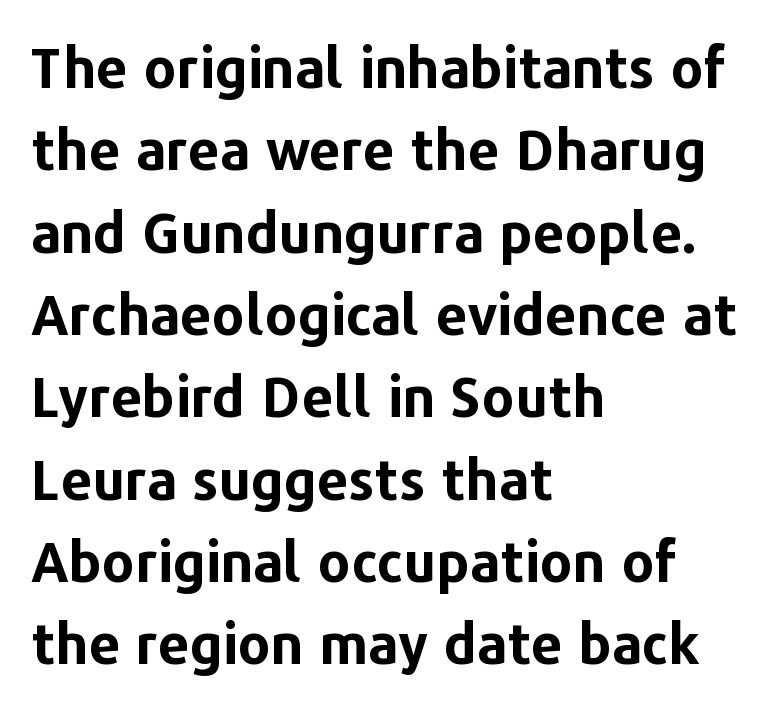
Its strokes are broad and dark, the hallmark of bold type. The designer went with a sans here, leaving each stem footless. The passage shown is typed in a proportional face where columns would drift. The space directly below the letters is spotless.
